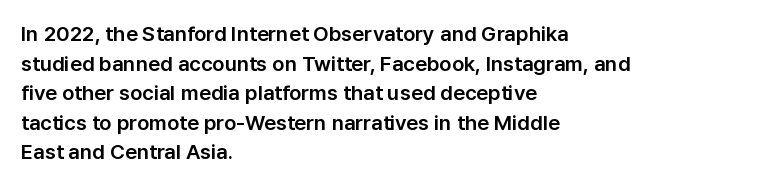
Caption: standard tracking, unaltered. Only glyphs here, with clear space below each row. The line-height multiplier appears to be the usual default. The typography opts for an upright posture over an oblique one. A student would call this left alignment; a typographer would say flush left, rag right.
